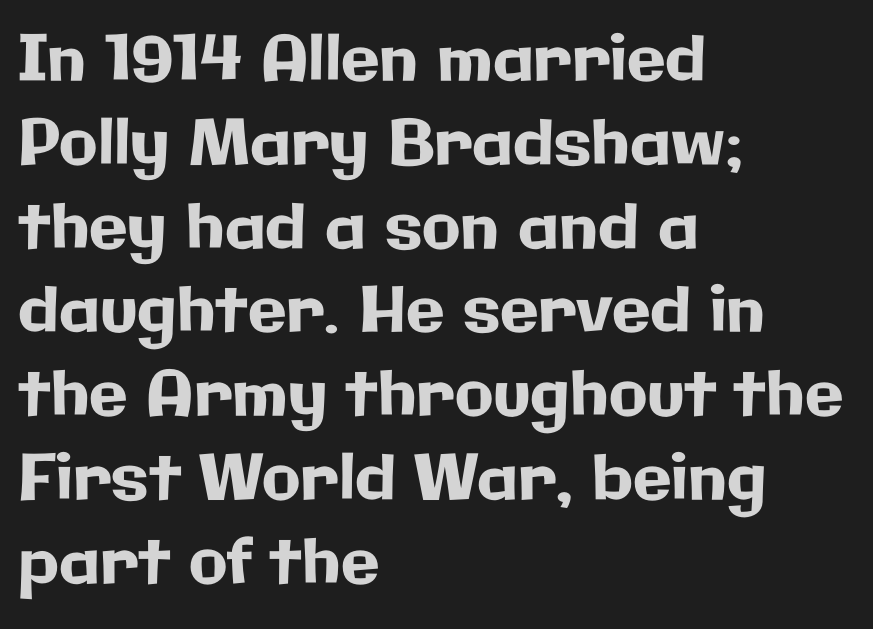
The image shows 63 px sans-serif type, upright; set left-aligned, normal line spacing (1.33x), normal letter spacing, not underlined; low stroke contrast and a medium x-height.
